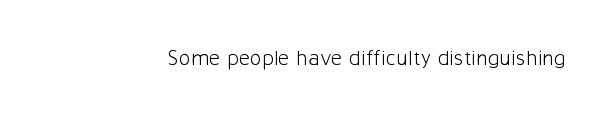
The space directly below the letters is spotless. Quick note: not italic, upright. The line texture is even and compact thanks to regular tracking. These glyphs show unthickened strokes, regular width or finer.
